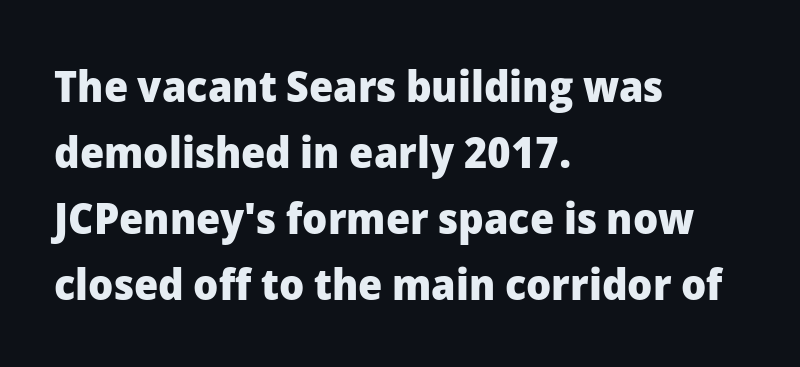
Q: Is the text bold? A: Yes.
Q: Is the text italic (slanted)? A: No, it is upright.
Q: Is the typeface a serif or a sans-serif typeface? A: Sans-serif.
Q: Is the text underlined? A: No.
Q: How is the paragraph aligned? A: Left-aligned.
Q: Is the spacing between letters normal or unusually wide? A: Normal.
Q: Is the spacing between lines tight, normal or loose? A: Normal.
Q: Width (condensed, normal, or wide)? A: Normal.
Q: Stroke contrast? A: Low.
Q: x-height? A: Medium.
Q: Monospaced? A: No.
